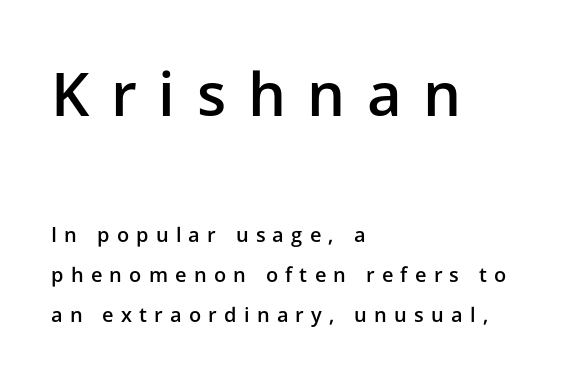
The image shows 60 px semibold sans-serif type, upright; set left-aligned, loose line spacing (2.01x), unusually wide letter spacing (+0.36 em), not underlined; the first (top) block is 3.0x larger; low stroke contrast and a medium x-height.
